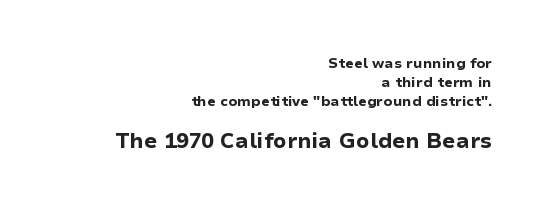
{"italic": "no", "bold": "yes", "underline": "no", "align": "right", "line_spacing": "normal", "line_spacing_ratio": 1.35, "letter_spacing": "normal", "letter_spacing_em": 0.0, "larger_block": "second", "size_ratio": 1.5, "glyph_px": 21}
